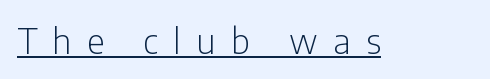
The weight would be labelled regular, book, light, or lighter still. Serifs: no, the terminals of the letterforms are clean. A typographer would call this underscored text. How are the letters spaced? Widely, with obvious added tracking.
